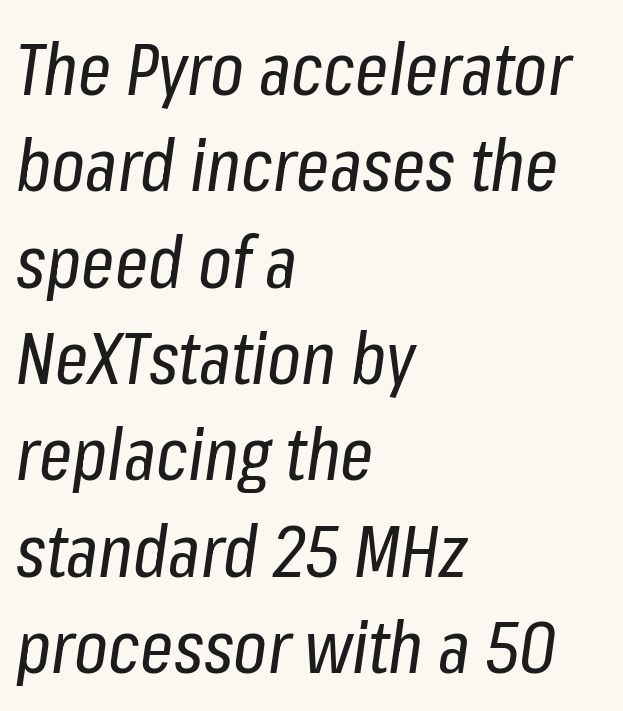
Q: Is the text bold? A: No.
Q: Is the text italic (slanted)? A: Yes, it leans right by about 8 degrees.
Q: Is the text underlined? A: No.
Q: How is the paragraph aligned? A: Left-aligned.
Q: Is the spacing between letters normal or unusually wide? A: Normal.
Q: Is the spacing between lines tight, normal or loose? A: Normal.
Q: Width (condensed, normal, or wide)? A: Condensed.
Q: Stroke contrast? A: Low.
Q: x-height? A: Medium.
Q: Monospaced? A: No.
